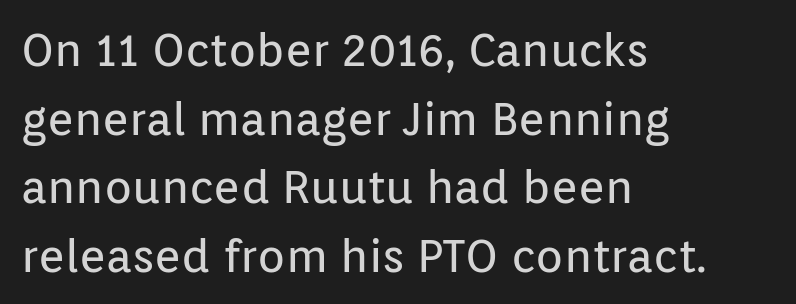
The image shows 46 px regular-weight sans-serif type, upright; set left-aligned, normal line spacing (1.49x), normal letter spacing, not underlined; low stroke contrast and a medium x-height.
